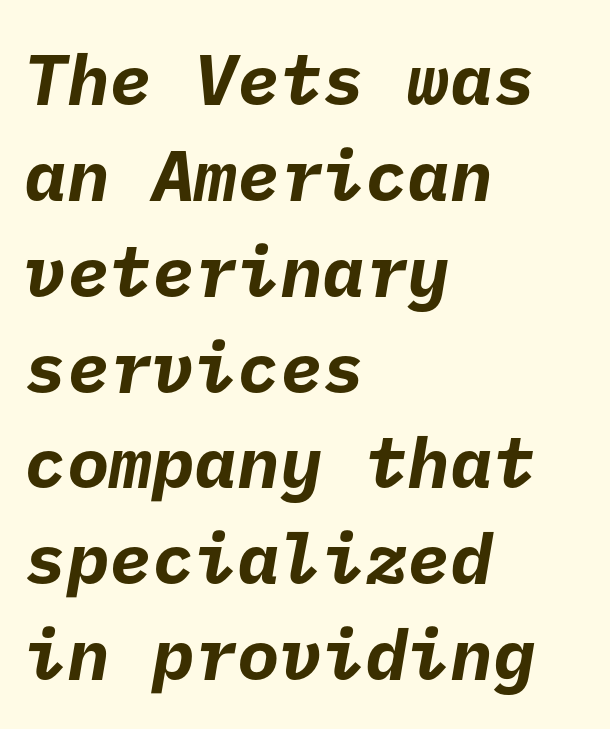
The image shows 71 px bold sans-serif type; set left-aligned, normal line spacing (1.35x), normal letter spacing, not underlined; low stroke contrast and a medium x-height.
